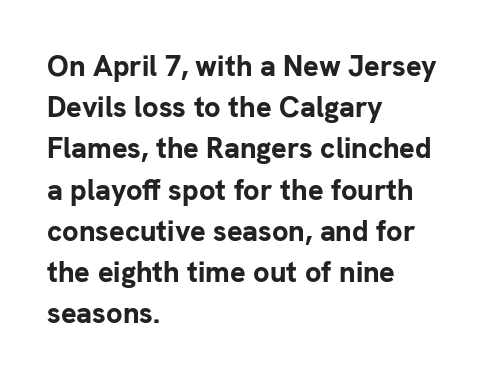
{"serif": "no", "italic": "no", "bold": "yes", "weight": "bold", "width": "normal", "stroke_contrast": "low", "x_height": "medium", "monospaced": "no", "underline": "no", "align": "left", "line_spacing": "normal", "line_spacing_ratio": 1.42, "letter_spacing": "normal", "letter_spacing_em": 0.0, "glyph_px": 29}
